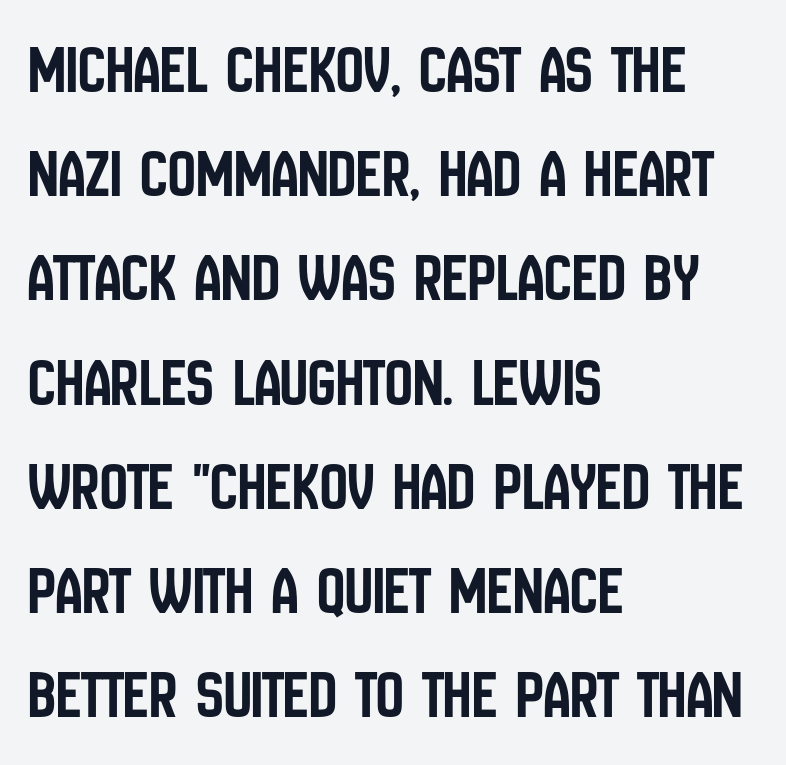
Q: Is the text italic (slanted)? A: No, it is upright.
Q: Is the typeface a serif or a sans-serif typeface? A: Sans-serif.
Q: Is the text underlined? A: No.
Q: How is the paragraph aligned? A: Left-aligned.
Q: Is the spacing between letters normal or unusually wide? A: Normal.
Q: Is the spacing between lines tight, normal or loose? A: Normal.
Q: Width (condensed, normal, or wide)? A: Condensed.
Q: Stroke contrast? A: Low.
Q: x-height? A: Large.
Q: Monospaced? A: No.
